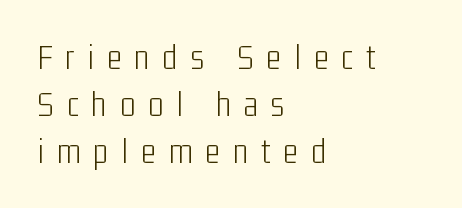
{"serif": "no", "italic": "no", "bold": "no", "weight": "light", "width": "condensed", "stroke_contrast": "low", "x_height": "medium", "monospaced": "no", "underline": "no", "align": "left", "line_spacing": "normal", "line_spacing_ratio": 1.3, "letter_spacing": "wide", "letter_spacing_em": 0.36, "glyph_px": 36}
